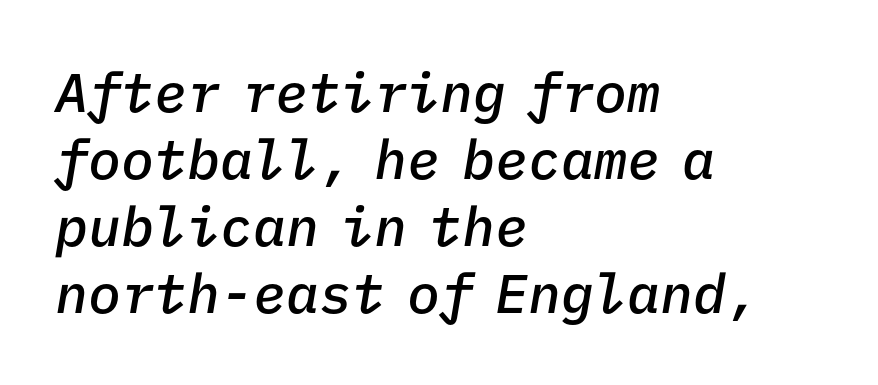
The image shows 55 px semibold type, italic (leaning right), monospaced; set left-aligned, line spacing 1.22x, normal letter spacing, not underlined; low stroke contrast and a medium x-height.
